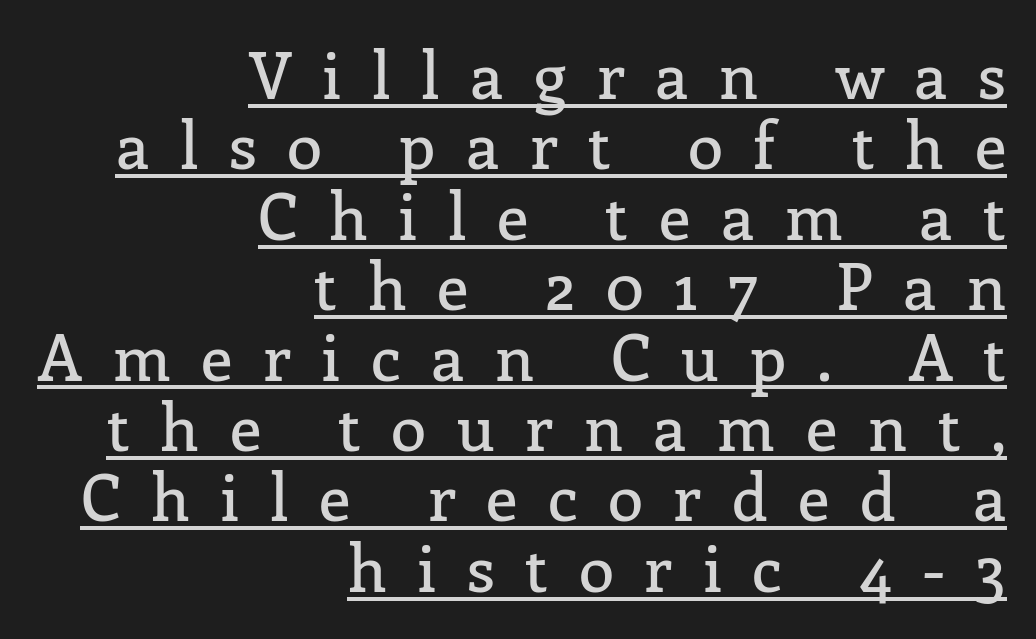
{"serif": "yes", "italic": "no", "width": "normal", "stroke_contrast": "low", "x_height": "medium", "monospaced": "no", "underline": "yes", "align": "right", "line_spacing": "tight", "line_spacing_ratio": 1.1, "letter_spacing": "wide", "letter_spacing_em": 0.48, "glyph_px": 64}
